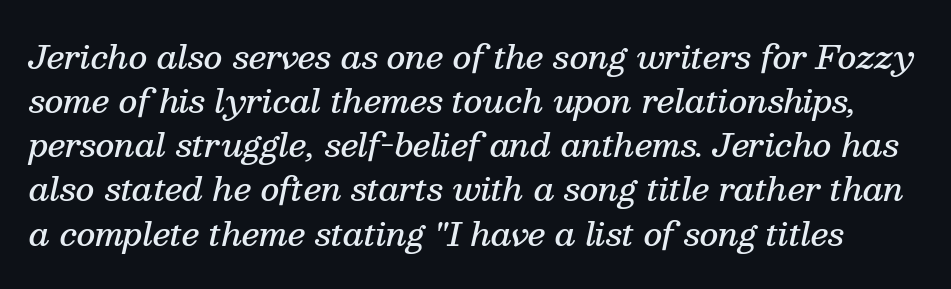
Italic? Definitely — the glyphs are oblique. This sample has the flowing, uneven cadence of proportional lettering. Beneath every word, the page is bare. Baseline-to-baseline distance is the conventional proportion of letter height. The designer went with a serif here, giving each stem small feet.
